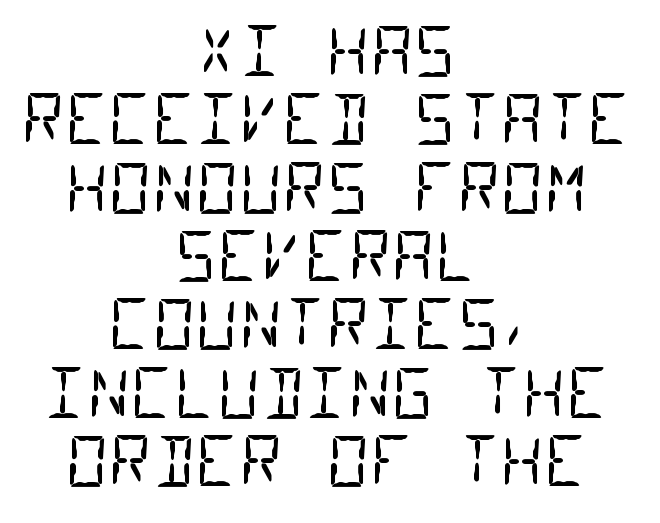
{"serif": "no", "bold": "no", "weight": "regular", "width": "condensed", "stroke_contrast": "low", "x_height": "large", "monospaced": "yes", "underline": "no", "align": "center", "line_spacing": "tight", "line_spacing_ratio": 1.02, "letter_spacing": "normal", "letter_spacing_em": 0.0, "glyph_px": 67}
